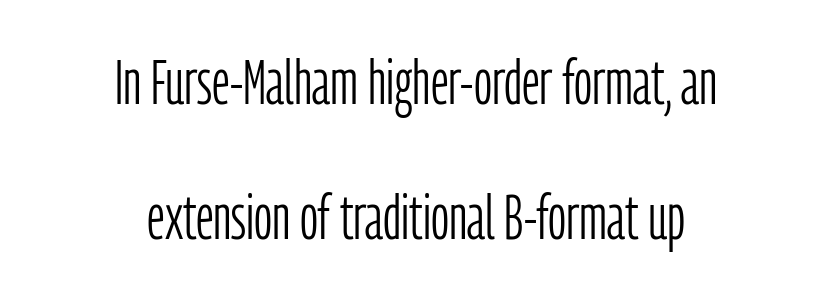
Q: Is the text bold? A: No.
Q: Is the text italic (slanted)? A: No, it is upright.
Q: Is the typeface a serif or a sans-serif typeface? A: Sans-serif.
Q: Is the text underlined? A: No.
Q: How is the paragraph aligned? A: Centered.
Q: Is the spacing between letters normal or unusually wide? A: Normal.
Q: Is the spacing between lines tight, normal or loose? A: Loose.
Q: Width (condensed, normal, or wide)? A: Condensed.
Q: Stroke contrast? A: Low.
Q: x-height? A: Medium.
Q: Monospaced? A: No.
